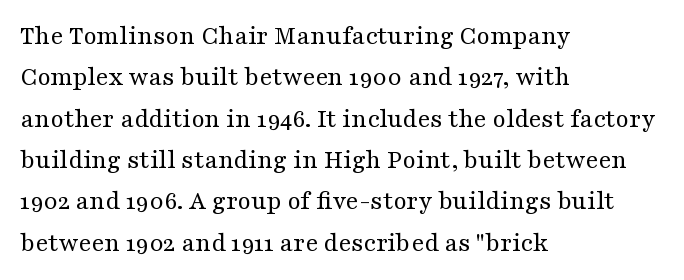
Q: Is the text bold? A: No.
Q: Is the text italic (slanted)? A: No, it is upright.
Q: Is the text underlined? A: No.
Q: How is the paragraph aligned? A: Left-aligned.
Q: Is the spacing between letters normal or unusually wide? A: Normal.
Q: Is the spacing between lines tight, normal or loose? A: Normal.
